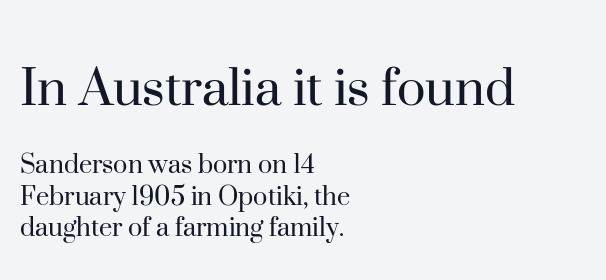
Q: Is the text bold? A: No.
Q: Is the text italic (slanted)? A: No, it is upright.
Q: Is the typeface a serif or a sans-serif typeface? A: Serif.
Q: Is the text underlined? A: No.
Q: How is the paragraph aligned? A: Left-aligned.
Q: Is the spacing between letters normal or unusually wide? A: Normal.
Q: Is the spacing between lines tight, normal or loose? A: Tight.
Q: Which block of text is set in a larger size, the first (top) or the second (bottom)? A: The first (top) one.
Q: Width (condensed, normal, or wide)? A: Normal.
Q: Stroke contrast? A: High.
Q: x-height? A: Small.
Q: Monospaced? A: No.
